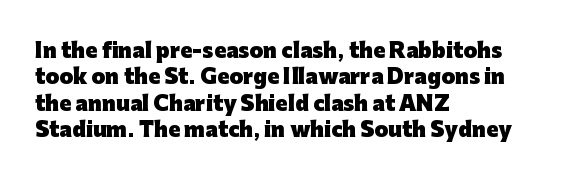
The image shows 20 px bold type, upright; set left-aligned, normal line spacing (1.32x), normal letter spacing, not underlined.
